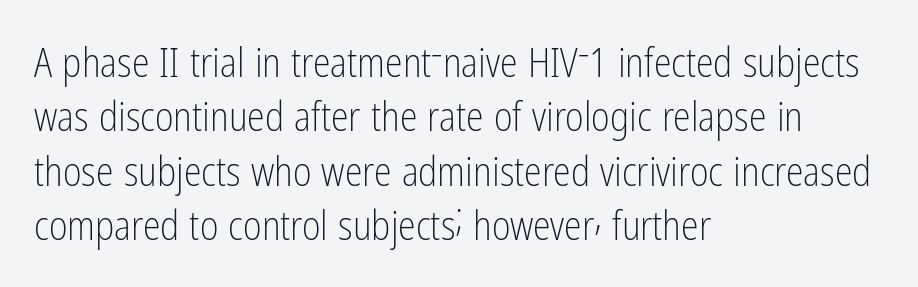
Q: Is the text bold? A: No.
Q: Is the text italic (slanted)? A: No, it is upright.
Q: Is the typeface a serif or a sans-serif typeface? A: Sans-serif.
Q: Is the text underlined? A: No.
Q: How is the paragraph aligned? A: Left-aligned.
Q: Is the spacing between letters normal or unusually wide? A: Normal.
Q: Is the spacing between lines tight, normal or loose? A: Normal.
Q: Width (condensed, normal, or wide)? A: Condensed.
Q: Stroke contrast? A: Low.
Q: x-height? A: Medium.
Q: Monospaced? A: No.
